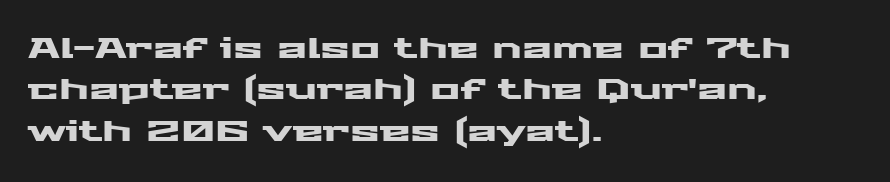
The letters advance in unequal steps, a hallmark of proportional type. The string is rendered with underlining switched off. Line spacing here is normal. A roman cut, with each character standing at attention. Compared with a centered layout, this one pins lines to the left instead. What kind of face is this? One without serifs — a sans.
